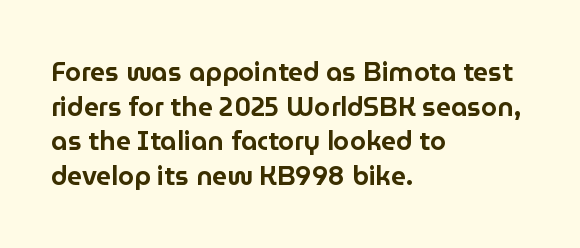
Reading down the block, your eye returns to a fixed left position each line. The line-height multiplier appears to be the usual default. Anything drawn beneath the words? Only blank space. Nope, not italic — everything's standing straight. No extra tracking has been applied to these lines.
